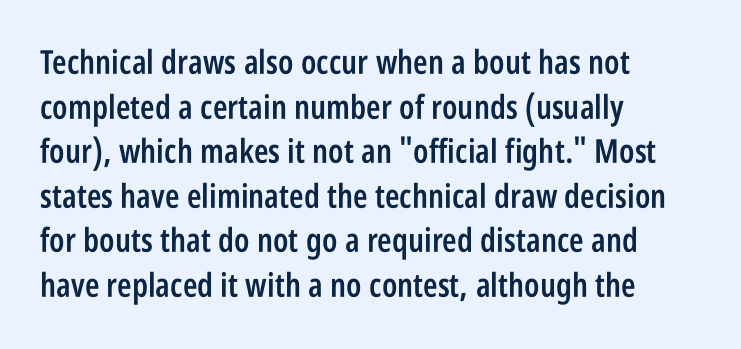
The image shows 33 px semibold, condensed sans-serif type, upright; set left-aligned, normal line spacing (1.35x), normal letter spacing, not underlined; low stroke contrast and a large x-height.
